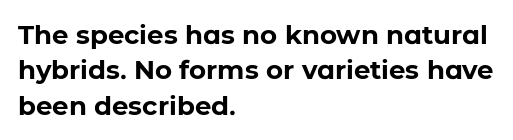
Q: Is the text bold? A: Yes.
Q: Is the text italic (slanted)? A: No, it is upright.
Q: Is the text underlined? A: No.
Q: How is the paragraph aligned? A: Left-aligned.
Q: Is the spacing between letters normal or unusually wide? A: Normal.
Q: Is the spacing between lines tight, normal or loose? A: Normal.
